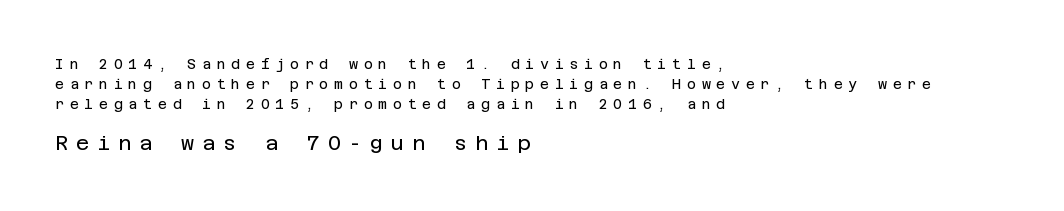
Leftover space on each line is placed entirely after the last word. Weight: regular or lighter. Letter spacing: wide. Whoever set this chose a conventional vertical rhythm. The space beneath each line is pristine and unruled.
